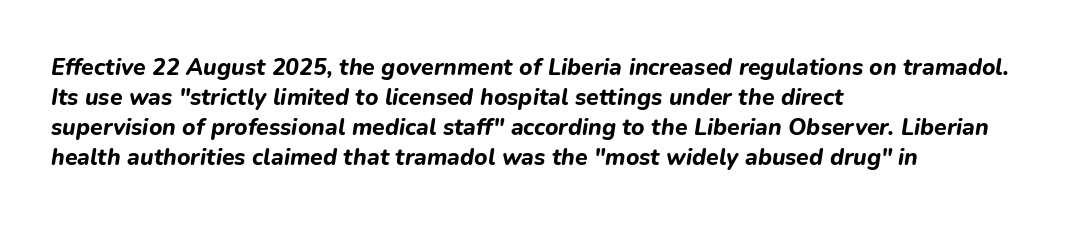
Has an underline been added? It has not. This sample uses plain, unmodified letter spacing. Notice how the passage keeps a crisp vertical edge on the left only. Heavy, bold letterforms. Yep, that's italic — everything's leaning. Normally led — the rows are evenly, conventionally spaced.
